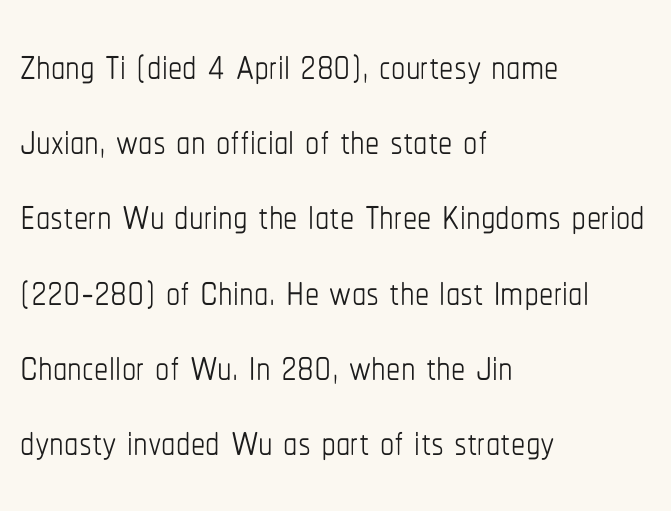
Q: Is the text bold? A: No.
Q: Is the text italic (slanted)? A: No, it is upright.
Q: Is the text underlined? A: No.
Q: How is the paragraph aligned? A: Left-aligned.
Q: Is the spacing between letters normal or unusually wide? A: Normal.
Q: Is the spacing between lines tight, normal or loose? A: Normal.
Q: Width (condensed, normal, or wide)? A: Condensed.
Q: Stroke contrast? A: Low.
Q: x-height? A: Medium.
Q: Monospaced? A: No.
